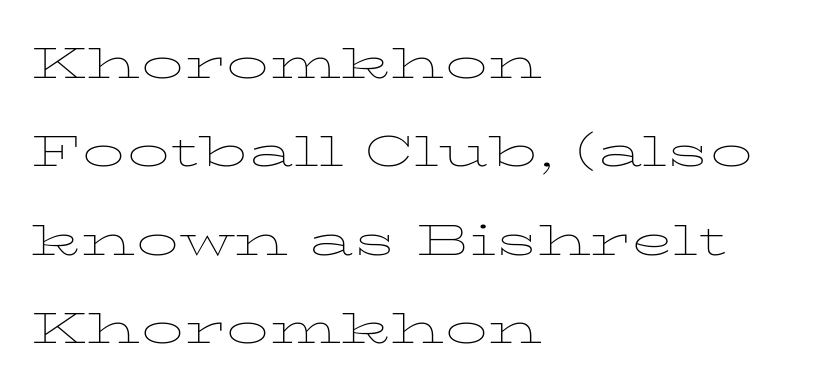
Q: Is the text bold? A: No.
Q: Is the text italic (slanted)? A: No, it is upright.
Q: Is the text underlined? A: No.
Q: How is the paragraph aligned? A: Left-aligned.
Q: Is the spacing between letters normal or unusually wide? A: Normal.
Q: Is the spacing between lines tight, normal or loose? A: Normal.
Q: Width (condensed, normal, or wide)? A: Wide.
Q: Stroke contrast? A: Low.
Q: x-height? A: Medium.
Q: Monospaced? A: No.
